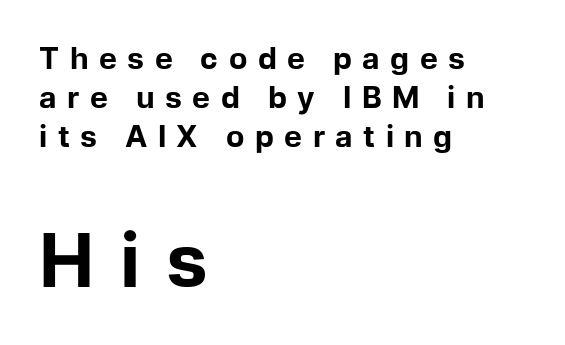
These lines sit exactly where default settings would place them. The letters are bold, with thick, heavy strokes. This rendering features lettering with no underline. Between these two stacked blocks, the lower one wins on size.
